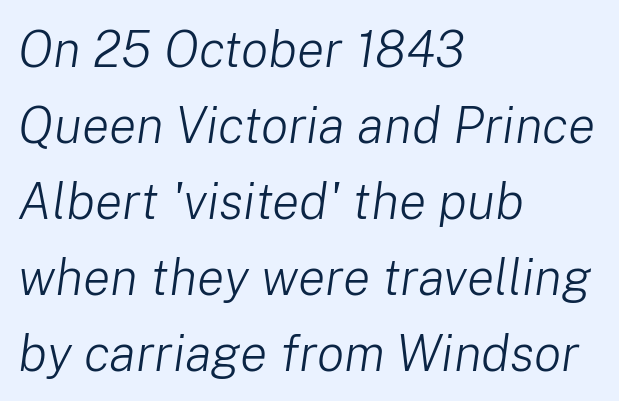
The image shows 51 px light type, italic (leaning right); set left-aligned, normal line spacing (1.49x), normal letter spacing, not underlined; low stroke contrast and a medium x-height.
